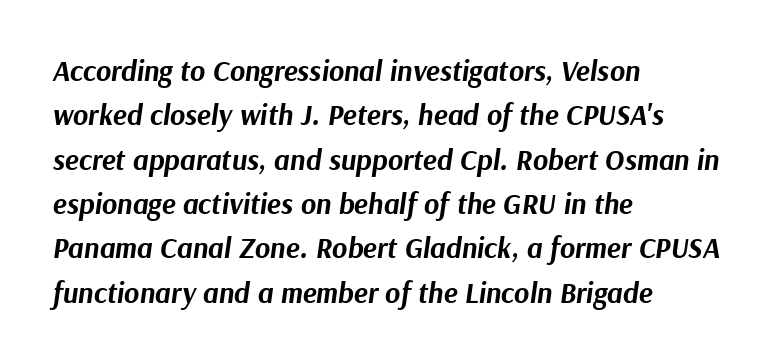
The image shows 29 px bold type, italic (leaning right); set left-aligned, normal line spacing (1.53x), normal letter spacing, not underlined; medium stroke contrast and a medium x-height.
